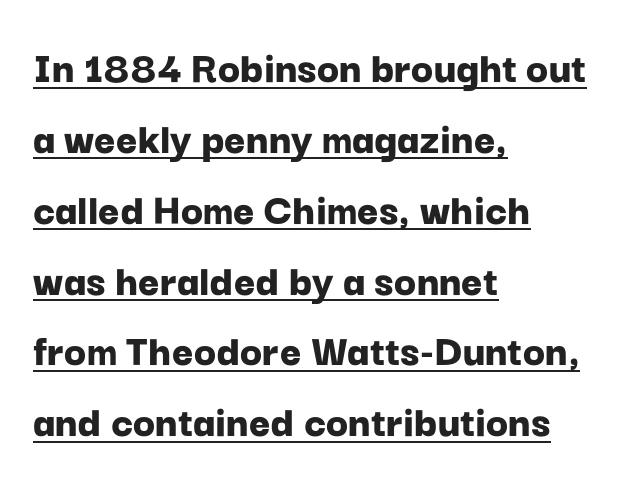
The image shows 46 px bold sans-serif type, upright; set left-aligned, normal line spacing (1.54x), normal letter spacing, underlined; low stroke contrast and a medium x-height.
